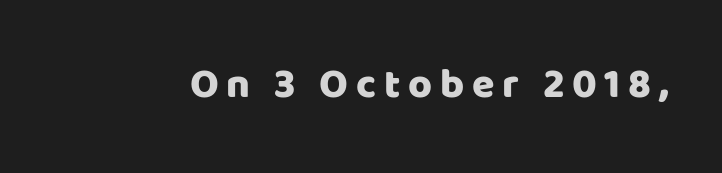
{"serif": "no", "italic": "no", "width": "normal", "stroke_contrast": "low", "x_height": "large", "monospaced": "no", "underline": "no", "glyph_px": 41}
